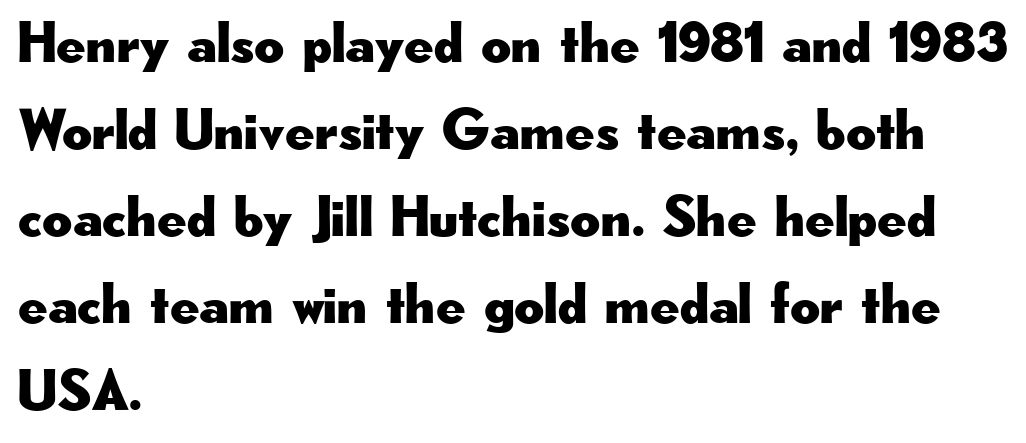
Q: Is the text italic (slanted)? A: No, it is upright.
Q: Is the typeface a serif or a sans-serif typeface? A: Sans-serif.
Q: Is the text underlined? A: No.
Q: How is the paragraph aligned? A: Left-aligned.
Q: Is the spacing between letters normal or unusually wide? A: Normal.
Q: Is the spacing between lines tight, normal or loose? A: Normal.
Q: Width (condensed, normal, or wide)? A: Wide.
Q: Stroke contrast? A: Low.
Q: x-height? A: Small.
Q: Monospaced? A: No.
